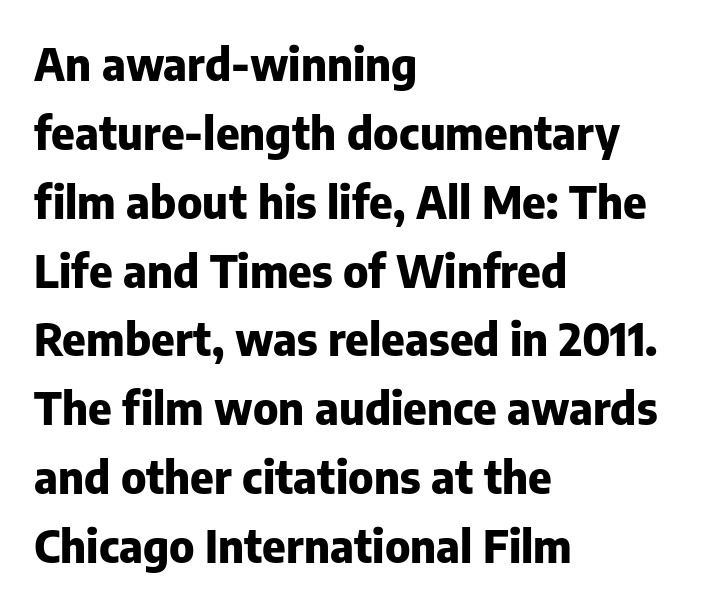
{"serif": "no", "italic": "no", "bold": "yes", "weight": "heavy", "width": "normal", "stroke_contrast": "low", "x_height": "medium", "monospaced": "no", "underline": "no", "align": "left", "line_spacing": "normal", "line_spacing_ratio": 1.53, "letter_spacing": "normal", "letter_spacing_em": 0.0, "glyph_px": 45}
